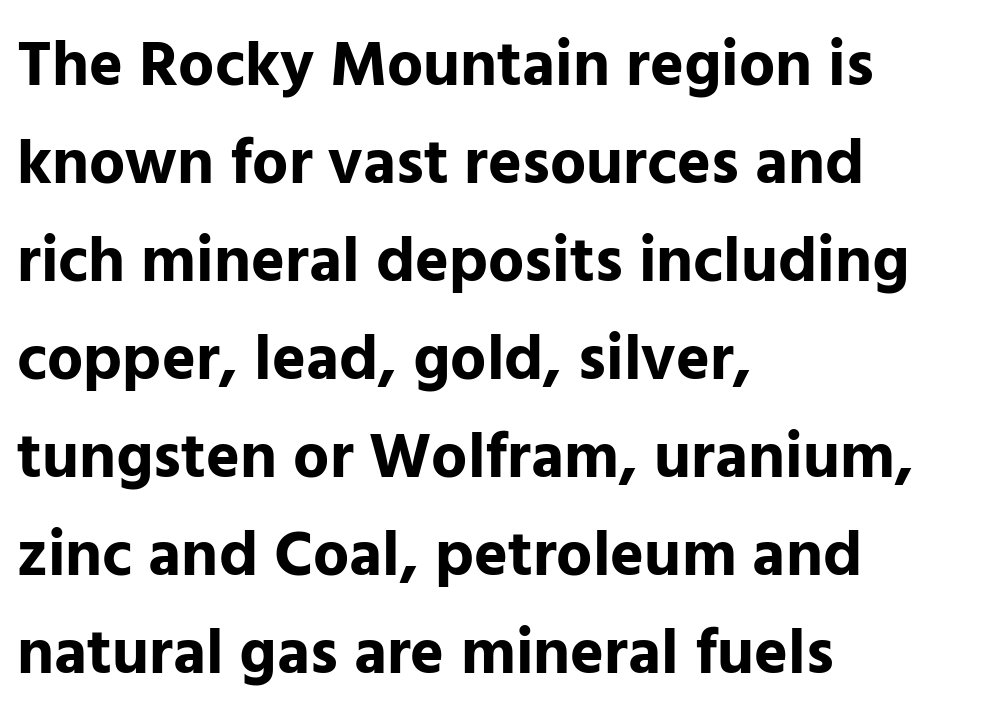
The designer went with a sans here, leaving each stem footless. Think of a printed novel: that variable character pitch is what you see here. Descender tails drop into unmarked territory. The paragraph shown leans on its left margin.
